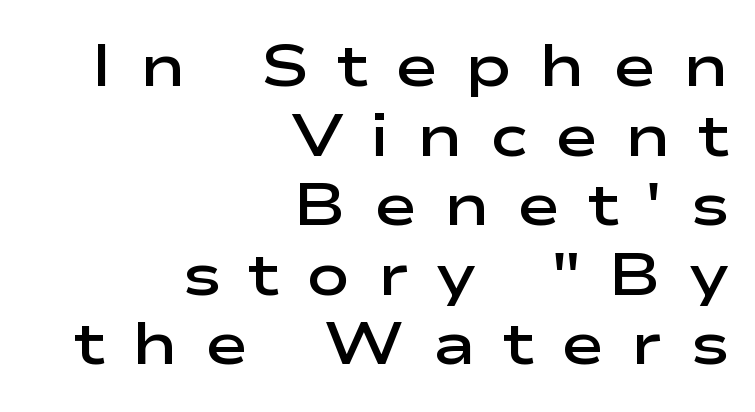
Q: Is the text bold? A: Semi-bold.
Q: Is the text italic (slanted)? A: No, it is upright.
Q: Is the typeface a serif or a sans-serif typeface? A: Sans-serif.
Q: Is the text underlined? A: No.
Q: How is the paragraph aligned? A: Right-aligned.
Q: Is the spacing between letters normal or unusually wide? A: Unusually wide.
Q: Width (condensed, normal, or wide)? A: Wide.
Q: Stroke contrast? A: Low.
Q: x-height? A: Medium.
Q: Monospaced? A: No.
